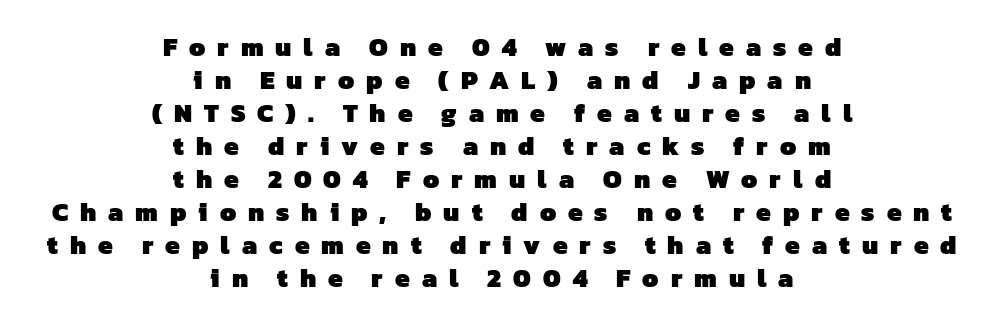
The image shows 26 px bold type; set centered, normal line spacing (1.27x), unusually wide letter spacing (+0.46 em), not underlined.
